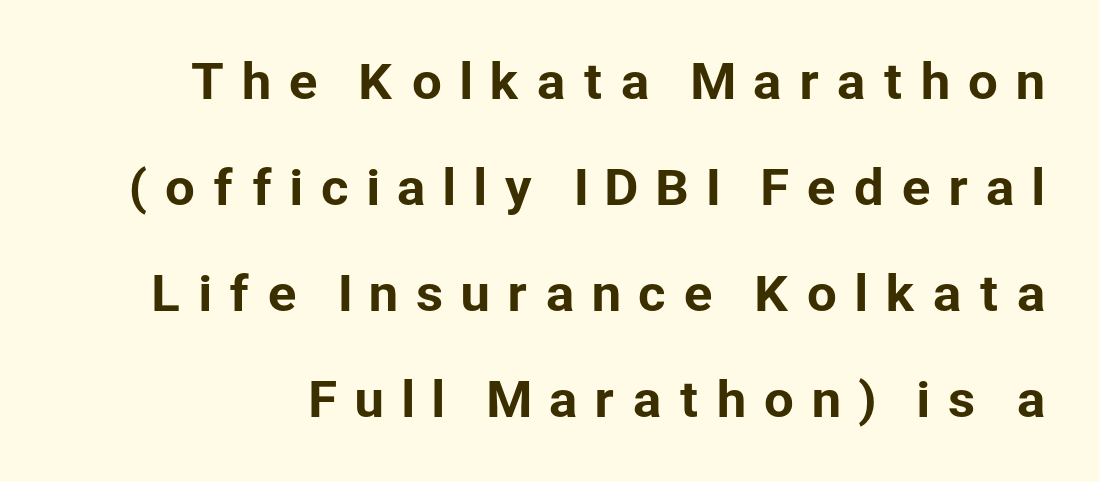
{"serif": "no", "italic": "no", "width": "normal", "stroke_contrast": "low", "x_height": "medium", "monospaced": "no", "underline": "no", "line_spacing": "loose", "line_spacing_ratio": 2.21, "letter_spacing": "wide", "letter_spacing_em": 0.33, "glyph_px": 48}
